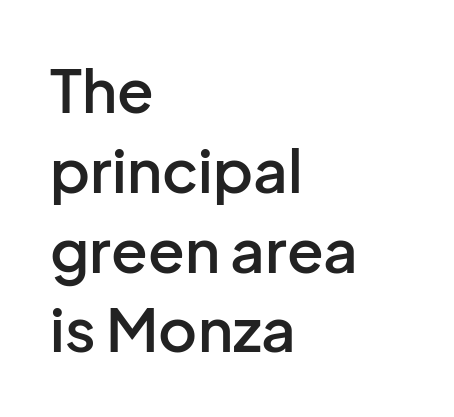
The rendering uses natural spacing where letterforms have individual widths. The passage shown is not underscored anywhere. Weight check: semibold — heavier than regular, not quite bold. Nope, no serifs anywhere on these letters.
